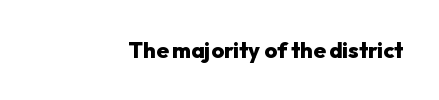
Glyph-to-glyph distance matches everyday printed text. Anything drawn beneath the words? Only blank space. Notice how the passage keeps a crisp vertical edge on the right only. The typesetting leans heavy: a genuine bold.
